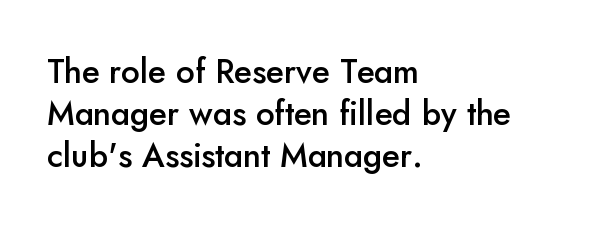
The letters stand upright; this is a roman face. Every row of glyphs begins at an identical x-position on the left. Typesetter's note: demi weight, one step under bold. Between one letter and the next there's only the usual sliver of space. Varying glyph widths throughout — classic text-font behaviour. The characters display no serif detailing; their extremities are plain.
